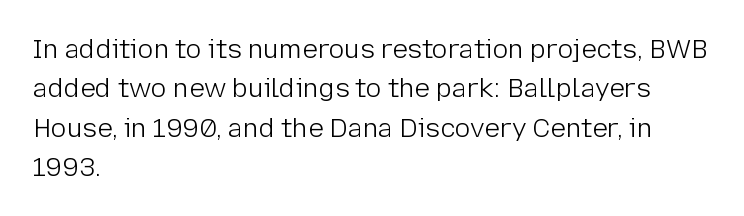
The image shows 26 px text type, upright; set left-aligned, normal line spacing (1.51x), normal letter spacing, not underlined.
